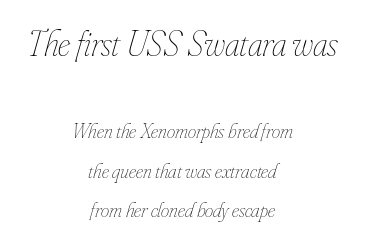
Q: Is the text bold? A: No.
Q: Is the text italic (slanted)? A: Yes, it leans right by about 16 degrees.
Q: Is the text underlined? A: No.
Q: How is the paragraph aligned? A: Centered.
Q: Is the spacing between letters normal or unusually wide? A: Normal.
Q: Which block of text is set in a larger size, the first (top) or the second (bottom)? A: The first (top) one.
Q: Width (condensed, normal, or wide)? A: Condensed.
Q: Stroke contrast? A: Low.
Q: x-height? A: Small.
Q: Monospaced? A: No.
